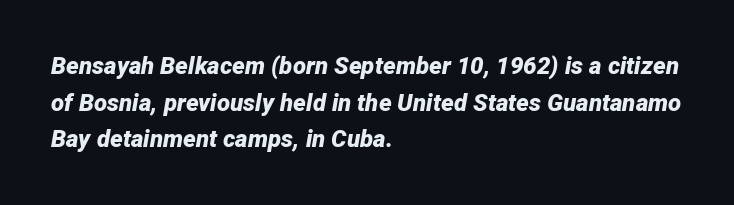
The image shows 24 px bold type, italic (leaning right); set left-aligned, normal line spacing (1.53x), normal letter spacing, not underlined.
